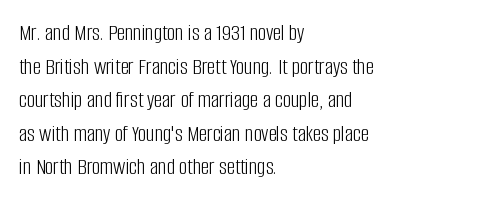
Q: Is the text bold? A: No.
Q: Is the text italic (slanted)? A: No, it is upright.
Q: Is the text underlined? A: No.
Q: How is the paragraph aligned? A: Left-aligned.
Q: Is the spacing between letters normal or unusually wide? A: Normal.
Q: Is the spacing between lines tight, normal or loose? A: Normal.
